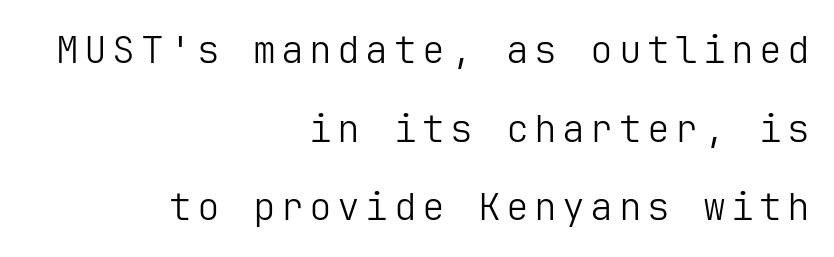
The image shows 38 px light sans-serif type, upright; set right-aligned, loose line spacing (2.07x), not underlined; low stroke contrast and a medium x-height.
